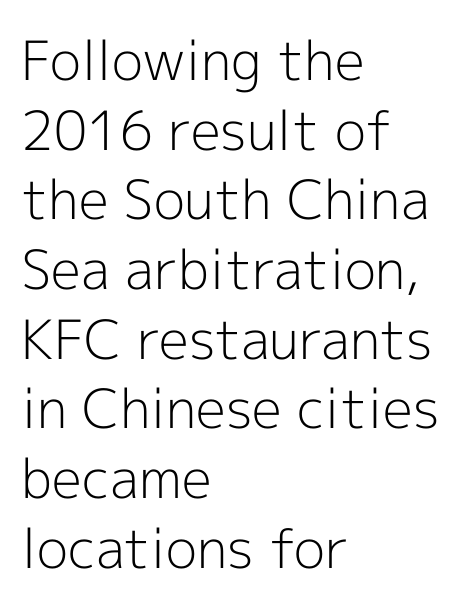
Q: Is the text bold? A: No.
Q: Is the text italic (slanted)? A: No, it is upright.
Q: Is the typeface a serif or a sans-serif typeface? A: Sans-serif.
Q: Is the text underlined? A: No.
Q: How is the paragraph aligned? A: Left-aligned.
Q: Is the spacing between letters normal or unusually wide? A: Normal.
Q: Is the spacing between lines tight, normal or loose? A: Normal.
Q: Width (condensed, normal, or wide)? A: Normal.
Q: x-height? A: Medium.
Q: Monospaced? A: No.
